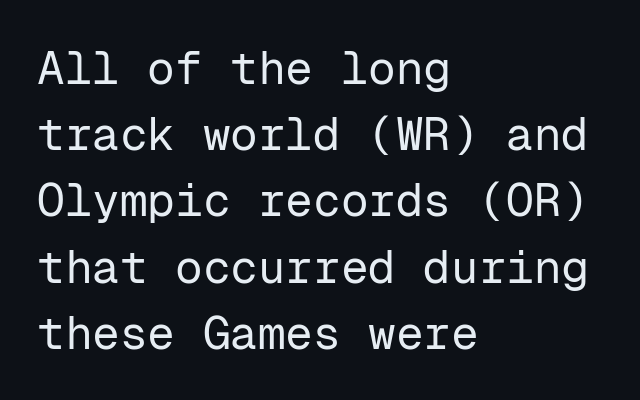
The letters carry no serifs — their stems end cleanly without finishing strokes. Do the characters align in a grid? Yes, the font is monospaced. A typesetter would call this zero additional tracking. Successive baselines arrive at the customary interval.
